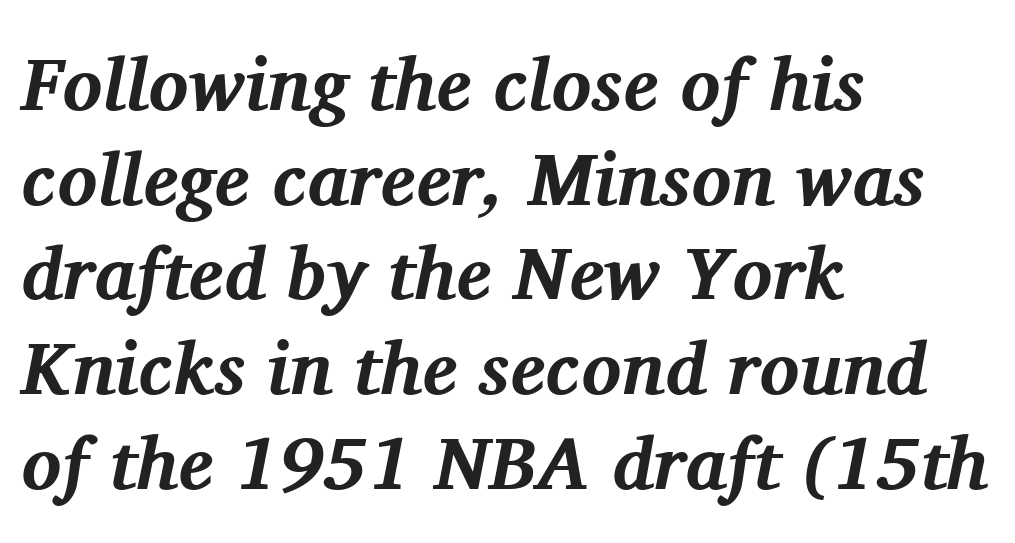
Q: Is the text bold? A: Yes.
Q: Is the text italic (slanted)? A: Yes, it leans right by about 11 degrees.
Q: Is the typeface a serif or a sans-serif typeface? A: Serif.
Q: Is the text underlined? A: No.
Q: How is the paragraph aligned? A: Left-aligned.
Q: Is the spacing between letters normal or unusually wide? A: Normal.
Q: Is the spacing between lines tight, normal or loose? A: Normal.
Q: Width (condensed, normal, or wide)? A: Normal.
Q: Stroke contrast? A: Medium.
Q: x-height? A: Medium.
Q: Monospaced? A: No.
